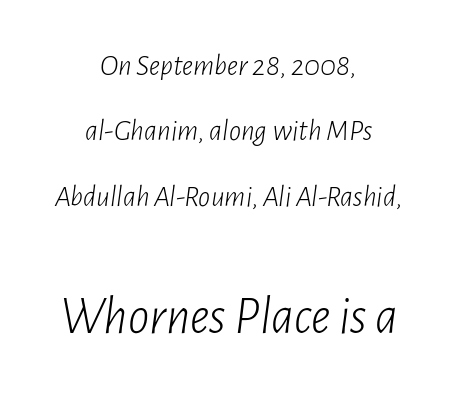
Q: Is the text bold? A: No.
Q: Is the text italic (slanted)? A: Yes, it leans right by about 7 degrees.
Q: Is the text underlined? A: No.
Q: How is the paragraph aligned? A: Centered.
Q: Is the spacing between letters normal or unusually wide? A: Normal.
Q: Is the spacing between lines tight, normal or loose? A: Loose.
Q: Which block of text is set in a larger size, the first (top) or the second (bottom)? A: The second (bottom) one.
Q: Width (condensed, normal, or wide)? A: Condensed.
Q: Stroke contrast? A: Low.
Q: x-height? A: Medium.
Q: Monospaced? A: No.
